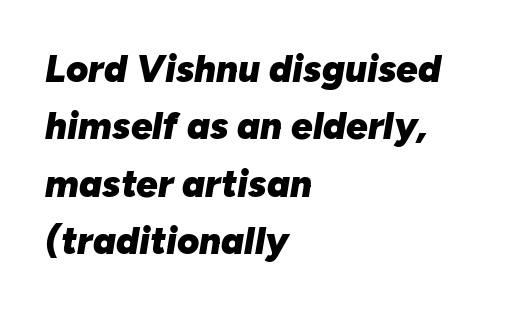
{"italic": "yes", "lean": "right", "slant_degrees": 10, "bold": "yes", "weight": "heavy", "width": "normal", "stroke_contrast": "low", "x_height": "medium", "monospaced": "no", "underline": "no", "align": "left", "line_spacing": "normal", "line_spacing_ratio": 1.51, "letter_spacing": "normal", "letter_spacing_em": 0.0, "glyph_px": 38}
